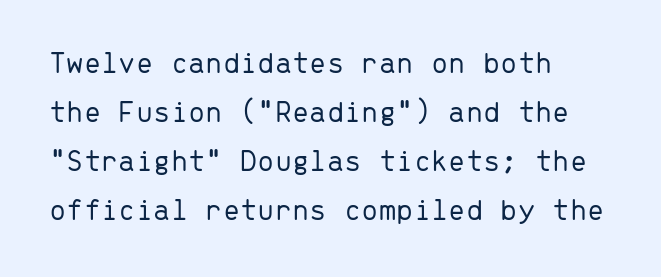
Posture: upright roman. Has an underline been added? It has not. Is the letter spacing exaggerated? No — it looks like the ordinary default. This sample keeps an unexceptional amount of space between lines. The passage shown is typed in a monospace face where columns stay perfectly aligned. Weight: not bold — regular or lighter.
